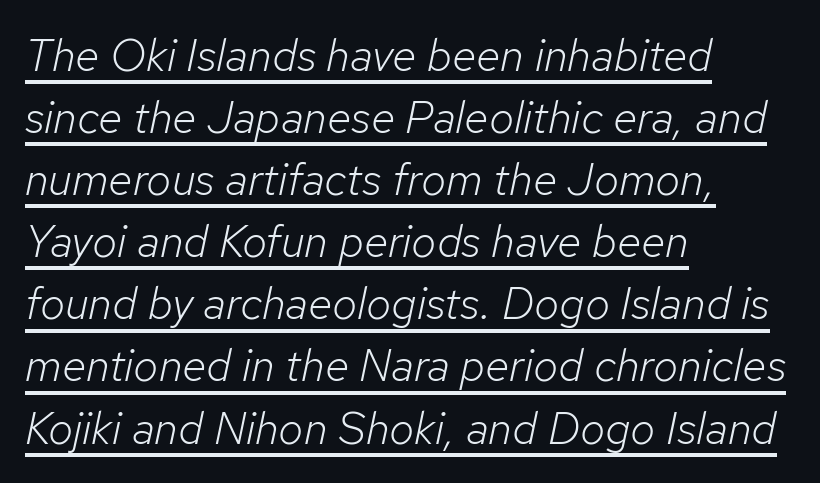
The image shows 45 px light type, italic (leaning right); set left-aligned, normal line spacing (1.38x), normal letter spacing, underlined; low stroke contrast and a medium x-height.
